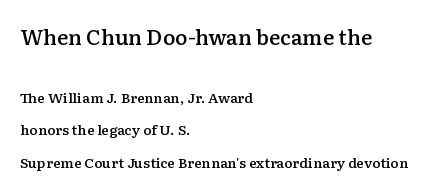
Ordinary non-slanted type is in use. These lines stand farther apart than default settings would place them. The line texture is even and compact thanks to regular tracking. Casual observation: everything's shoved over to the left. The area under the type is left untouched.
